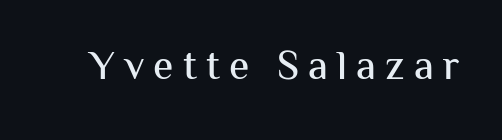
The image shows 41 px sans-serif type, upright; set unusually wide letter spacing (+0.22 em), not underlined; medium stroke contrast and a medium x-height.
